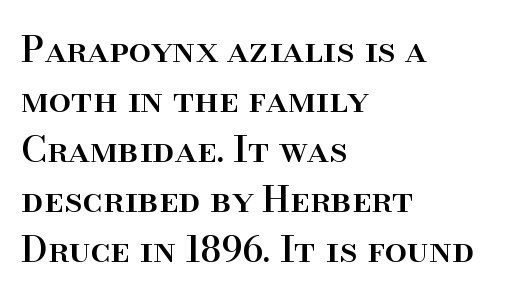
{"serif": "yes", "italic": "no", "width": "normal", "stroke_contrast": "high", "x_height": "small", "monospaced": "no", "underline": "no", "align": "left", "line_spacing": "normal", "line_spacing_ratio": 1.39, "letter_spacing": "normal", "letter_spacing_em": 0.0, "glyph_px": 36}
